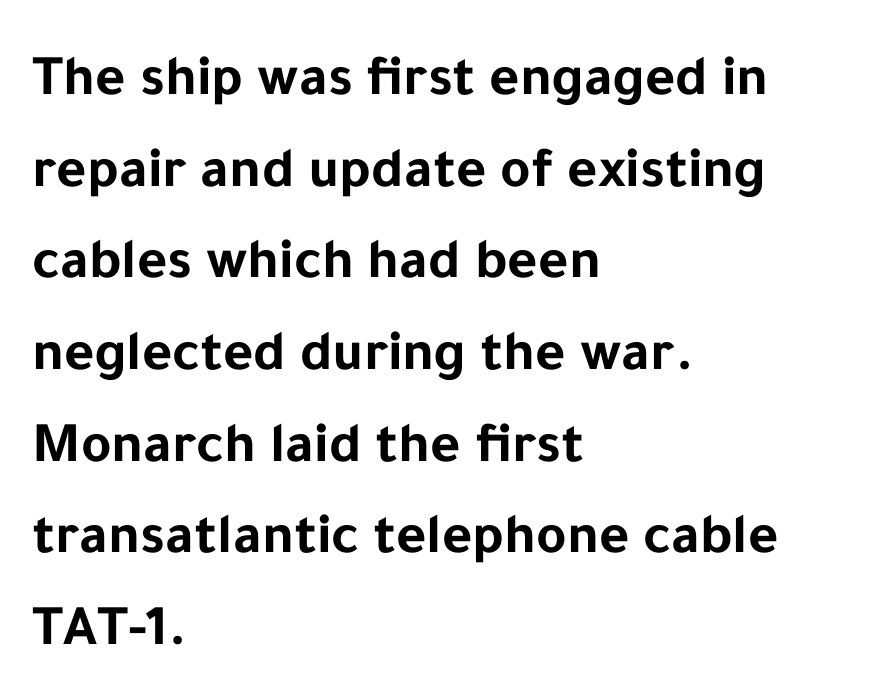
Q: Is the text bold? A: Yes.
Q: Is the text italic (slanted)? A: No, it is upright.
Q: Is the typeface a serif or a sans-serif typeface? A: Sans-serif.
Q: Is the text underlined? A: No.
Q: How is the paragraph aligned? A: Left-aligned.
Q: Is the spacing between letters normal or unusually wide? A: Normal.
Q: Is the spacing between lines tight, normal or loose? A: Normal.
Q: Width (condensed, normal, or wide)? A: Normal.
Q: Stroke contrast? A: Low.
Q: x-height? A: Medium.
Q: Monospaced? A: No.
